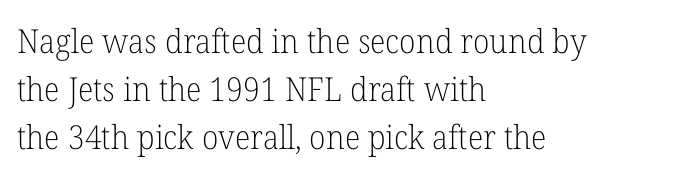
No extra ink here — the face is not bold. Serifs: yes, visible at the terminals of the letterforms. Vertical spacing — default. The baseline area is clear. This sample has the flowing, uneven cadence of proportional lettering. The letters stand straight up with perfectly vertical stems.
